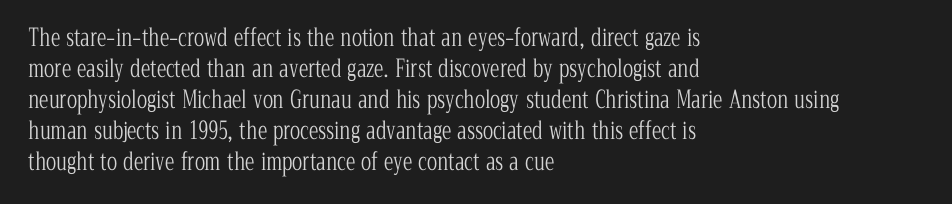
These lines keep a tight, regular rhythm from letter to letter. Notice how descenders clear the ascenders below comfortably — that's standard leading. These lines were composed using upright roman letters. One-word summary of the alignment: left. Nobody drew a line under any word here. The typesetting does not lean heavy: it is not bold.
